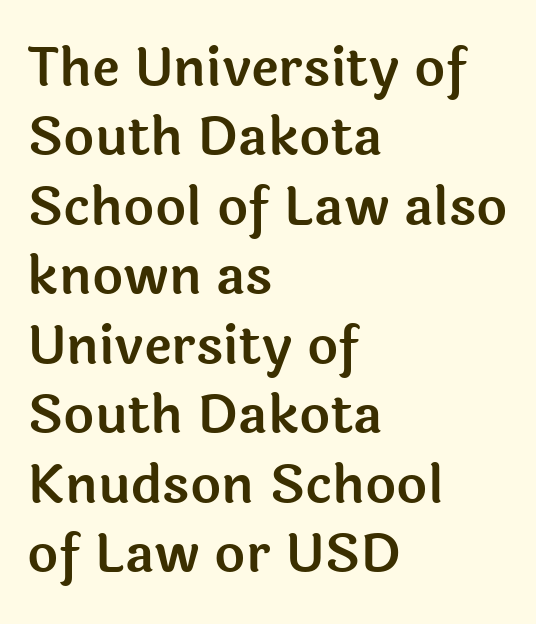
The axis of the letterforms is exactly vertical. The words here are not underlined. Spacing between characters is what you'd get straight out of the box. The rag falls on the right side of this text block. To sum up the face: it is a sans, with no serifs.
